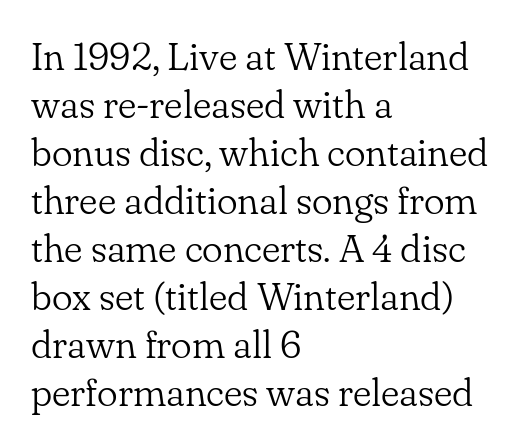
Q: Is the text bold? A: No.
Q: Is the text italic (slanted)? A: No, it is upright.
Q: Is the typeface a serif or a sans-serif typeface? A: Serif.
Q: Is the text underlined? A: No.
Q: How is the paragraph aligned? A: Left-aligned.
Q: Is the spacing between letters normal or unusually wide? A: Normal.
Q: Width (condensed, normal, or wide)? A: Normal.
Q: Stroke contrast? A: Low.
Q: x-height? A: Small.
Q: Monospaced? A: No.
